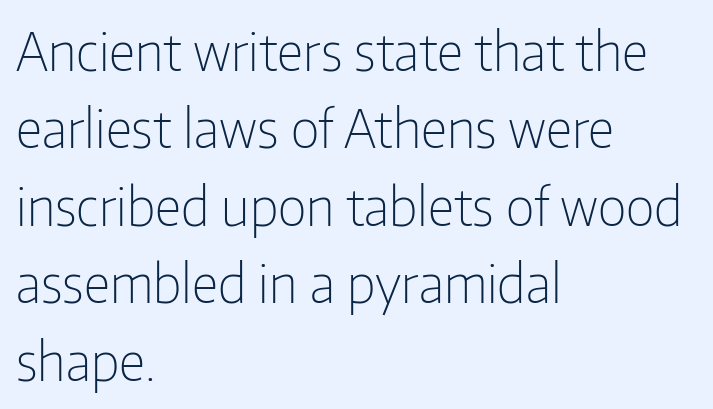
The image shows 53 px light, condensed sans-serif type, upright; set left-aligned, normal line spacing (1.46x), normal letter spacing, not underlined; low stroke contrast and a medium x-height.
